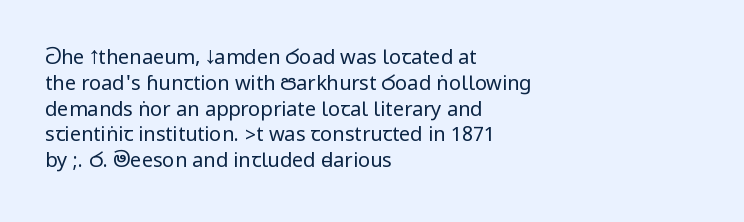
Interline gaps are of average width in this sample. Style check: upright. Tracking here is standard; glyphs follow each other at the usual distance. Stroke mass is kept to a normal reading level or below. Beneath every word, the page is bare. Leftover space on each line is placed entirely after the last word.
